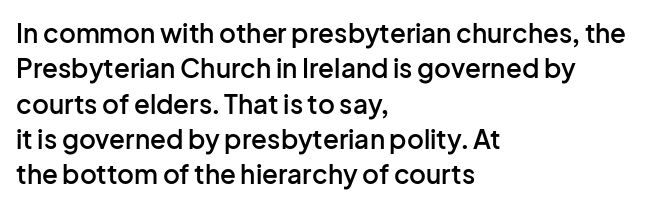
Quick note: underline off. Is the letter spacing exaggerated? No — it looks like the ordinary default. Each new line begins a customary step beneath the previous one. Its strokes are somewhat broadened, the hallmark of semibold type.
